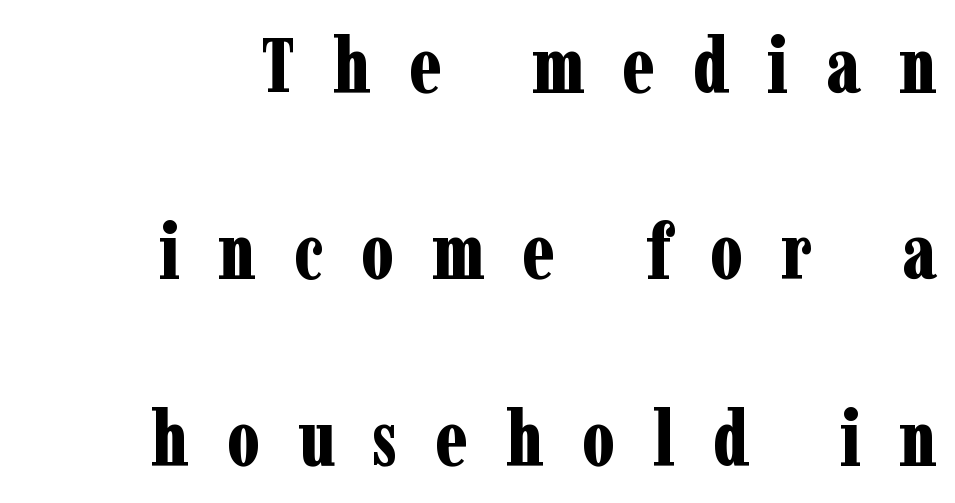
The image shows 77 px bold, condensed serif type, upright; set right-aligned, loose line spacing (2.42x), unusually wide letter spacing (+0.49 em), not underlined; low stroke contrast and a medium x-height.
